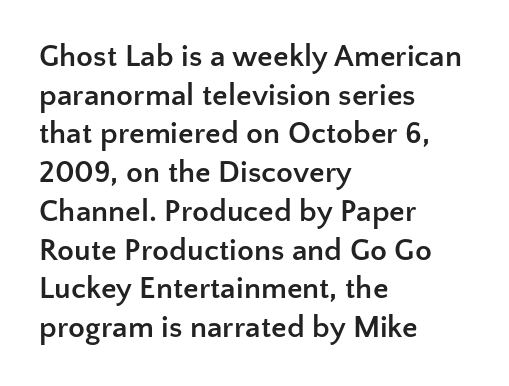
The image shows 31 px semibold sans-serif type, upright; set left-aligned, normal line spacing (1.25x), normal letter spacing, not underlined; low stroke contrast and a medium x-height.
